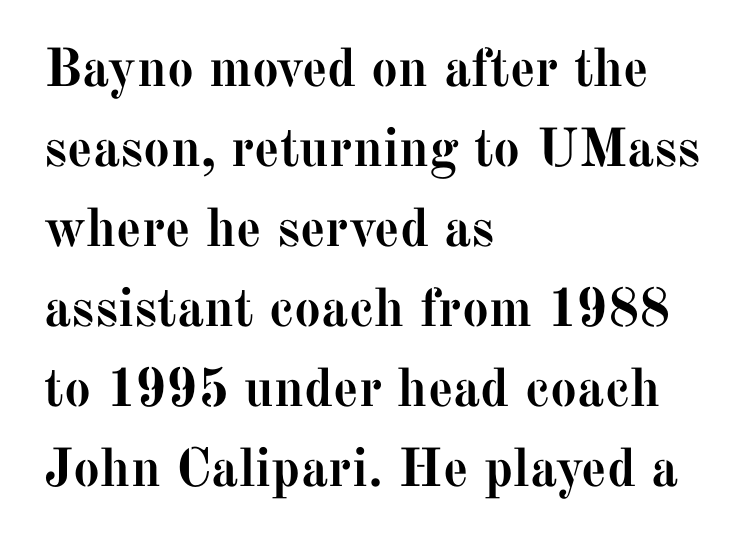
The paragraph has a hard left edge and a soft right edge. Short note: letters normally spaced. The characters look thick and weighty, a clear bold. Regarding leading, the lines here are spaced in the standard way. Yep, those are serifs on the letters. Does the lettering tilt? It doesn't — this is upright.
